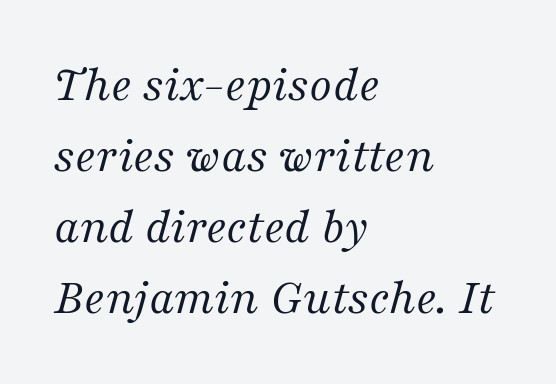
Is there much room between lines? A standard amount, neither cramped nor airy. The face used here is proportionally spaced, like ordinary book or web type. This rendering employs a face with finishing strokes, i.e., a serif. The space directly below the letters is spotless. Every character sits at an angle, as italics do. These lines keep a tight, regular rhythm from letter to letter.
